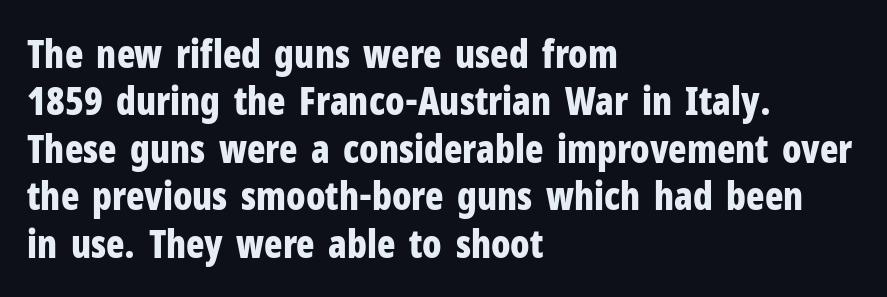
Q: Is the text bold? A: Yes.
Q: Is the text italic (slanted)? A: No, it is upright.
Q: Is the typeface a serif or a sans-serif typeface? A: Sans-serif.
Q: Is the text underlined? A: No.
Q: How is the paragraph aligned? A: Left-aligned.
Q: Is the spacing between letters normal or unusually wide? A: Normal.
Q: Is the spacing between lines tight, normal or loose? A: Normal.
Q: Width (condensed, normal, or wide)? A: Condensed.
Q: Stroke contrast? A: Low.
Q: x-height? A: Medium.
Q: Monospaced? A: No.
